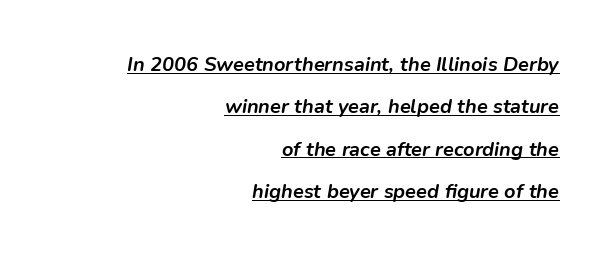
The image shows 20 px bold type, italic (leaning right); set right-aligned, loose line spacing (2.12x), normal letter spacing, underlined.
